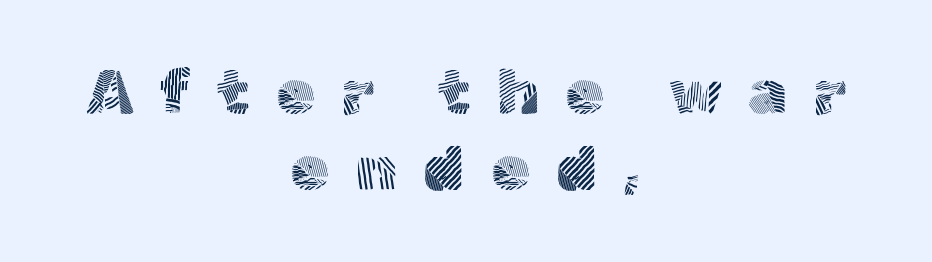
{"serif": "no", "italic": "no", "bold": "no", "weight": "light", "width": "normal", "x_height": "medium", "monospaced": "no", "underline": "no", "align": "center", "line_spacing_ratio": 1.21, "letter_spacing": "wide", "letter_spacing_em": 0.41, "glyph_px": 63}
